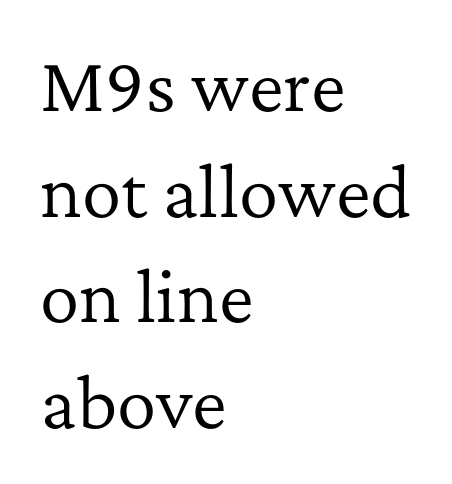
{"serif": "yes", "italic": "no", "bold": "no", "weight": "regular", "width": "normal", "stroke_contrast": "low", "x_height": "medium", "monospaced": "no", "underline": "no", "align": "left", "line_spacing": "normal", "line_spacing_ratio": 1.6, "letter_spacing": "normal", "letter_spacing_em": 0.0, "glyph_px": 66}
